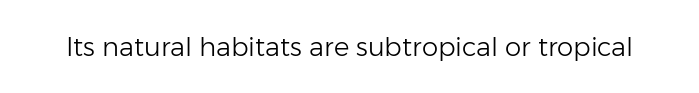
{"italic": "no", "bold": "no", "underline": "no", "letter_spacing": "normal", "letter_spacing_em": 0.0, "glyph_px": 26}
